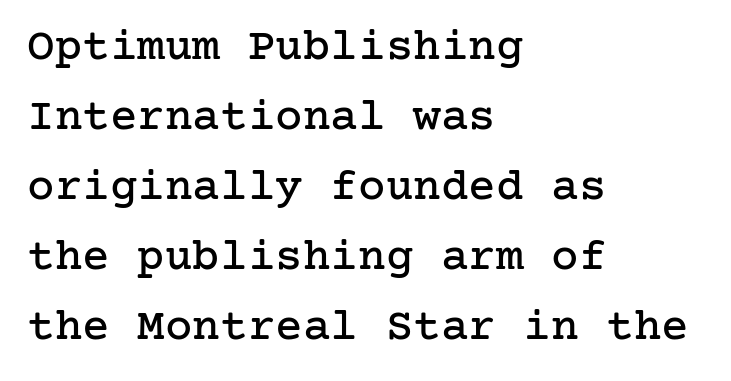
Q: Is the text italic (slanted)? A: No, it is upright.
Q: Is the typeface a serif or a sans-serif typeface? A: Serif.
Q: Is the text underlined? A: No.
Q: How is the paragraph aligned? A: Left-aligned.
Q: Is the spacing between letters normal or unusually wide? A: Normal.
Q: Is the spacing between lines tight, normal or loose? A: Normal.
Q: Width (condensed, normal, or wide)? A: Normal.
Q: Stroke contrast? A: Low.
Q: x-height? A: Medium.
